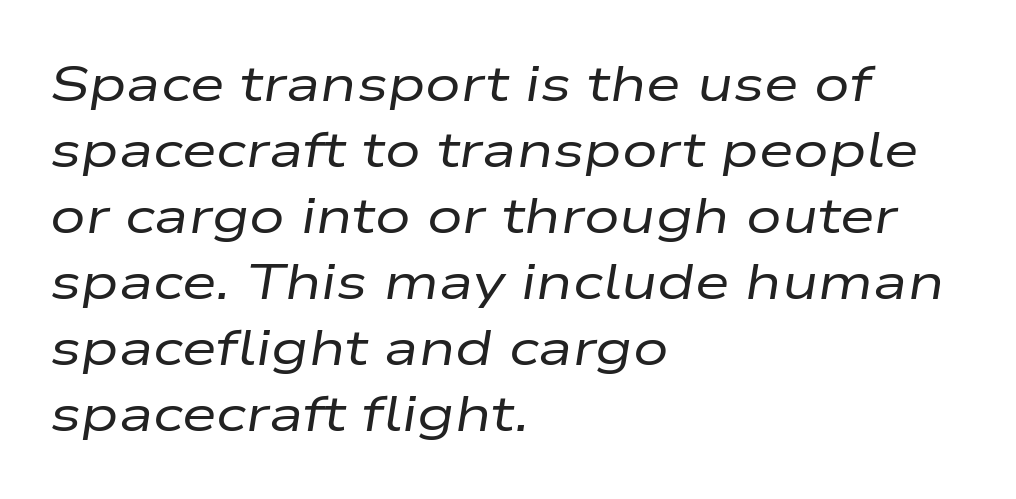
Q: Is the text bold? A: No.
Q: Is the text italic (slanted)? A: Yes, it leans right by about 9 degrees.
Q: Is the text underlined? A: No.
Q: How is the paragraph aligned? A: Left-aligned.
Q: Is the spacing between letters normal or unusually wide? A: Normal.
Q: Is the spacing between lines tight, normal or loose? A: Normal.
Q: Width (condensed, normal, or wide)? A: Wide.
Q: Stroke contrast? A: Low.
Q: x-height? A: Medium.
Q: Monospaced? A: No.
